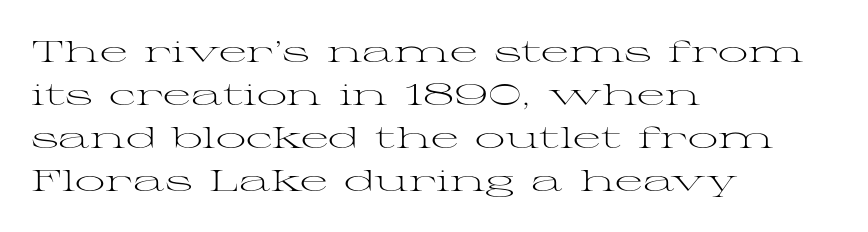
{"serif": "yes", "italic": "no", "bold": "no", "weight": "light", "width": "wide", "stroke_contrast": "medium", "x_height": "medium", "monospaced": "no", "underline": "no", "align": "left", "line_spacing": "normal", "line_spacing_ratio": 1.43, "letter_spacing": "normal", "letter_spacing_em": 0.0, "glyph_px": 30}
